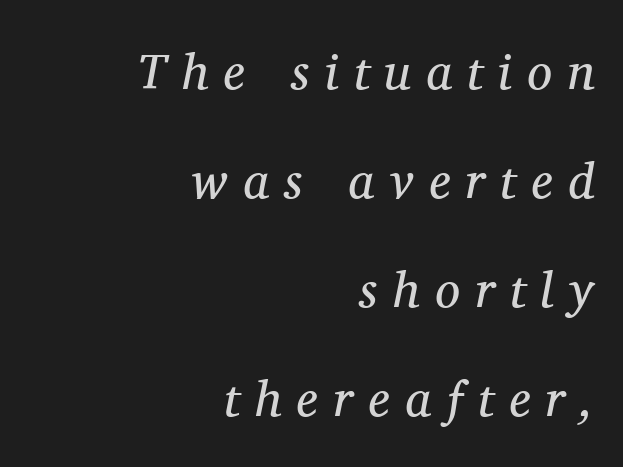
The image shows 50 px regular-weight serif type, italic (leaning right); set right-aligned, loose line spacing (2.18x), unusually wide letter spacing (+0.31 em), not underlined; medium stroke contrast and a medium x-height.
